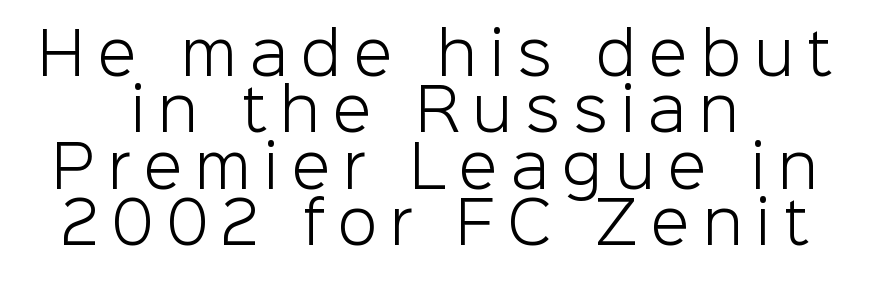
Type without underlining. The rag falls on both sides of this text block equally. Glyph-to-glyph distance is far greater than everyday printed text. The passage shown is typed in a proportional face where columns would drift. To sum up the face: it is a sans, with no serifs. The block of text is dense from top to bottom, with scant space between rows.
